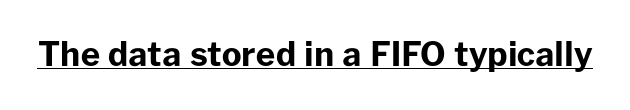
{"serif": "no", "italic": "no", "bold": "yes", "weight": "bold", "width": "normal", "stroke_contrast": "low", "x_height": "medium", "monospaced": "no", "underline": "yes", "letter_spacing": "normal", "letter_spacing_em": 0.0, "glyph_px": 33}
